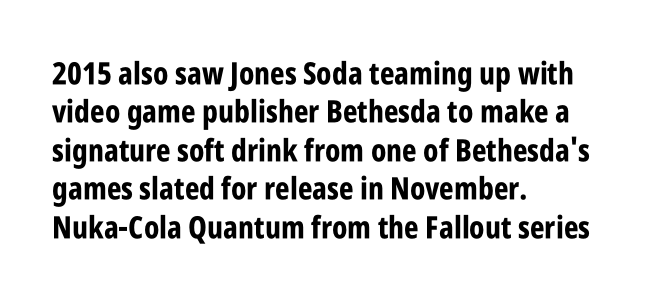
Do the characters align in a grid? No, the font is proportional. Examine the stroke ends and you'll find no serifs. Upright lettering throughout. Caption: multi-line text, flush left, ragged right. Honestly, there is no underline to notice here at all. Emphasis by weight is at full strength: bold.
